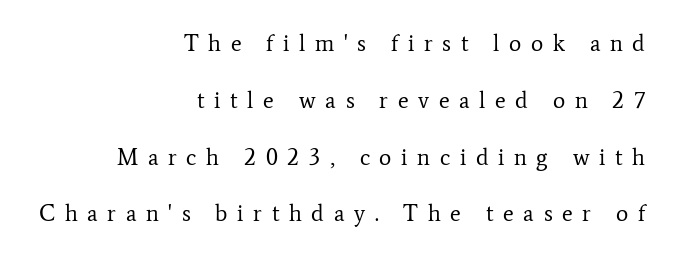
Each stroke keeps to a modest, everyday thickness or less. Each word looks stretched out because of the extra space between its letters. Rows of type keep a wide berth in the vertical direction. The area under the type is left untouched. Upright lettering throughout.
